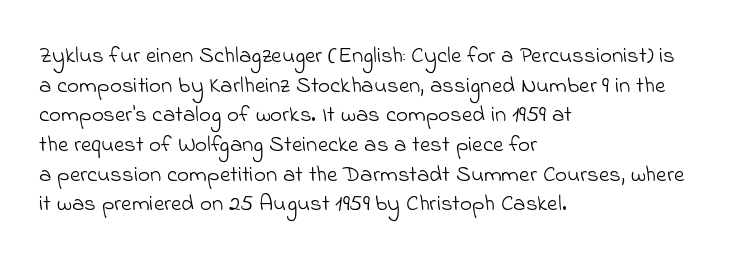
Letters have the restrained weight of plain body copy at most. Characters follow at the spacing the type designer built in. Regarding leading, the lines here are spaced in the standard way. Just letters on the line, the space beneath them empty.
